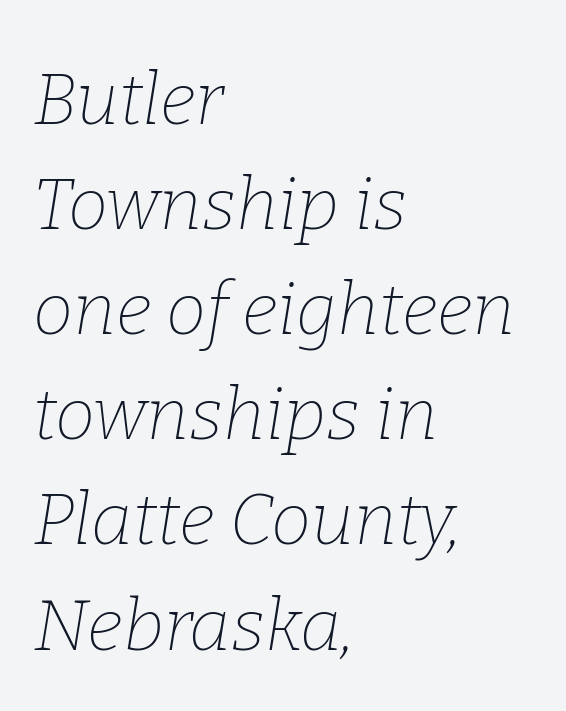
Type style note: has serifs. Any mark beneath the type? The region is blank. Does the copy run flush right? No — it runs flush left. You can tell it's italic because the verticals aren't actually vertical.
